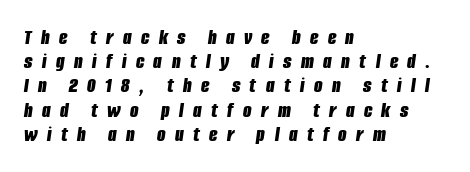
Q: Is the text bold? A: Yes.
Q: Is the text italic (slanted)? A: Yes, it leans right by about 8 degrees.
Q: Is the text underlined? A: No.
Q: How is the paragraph aligned? A: Left-aligned.
Q: Is the spacing between letters normal or unusually wide? A: Unusually wide.
Q: Is the spacing between lines tight, normal or loose? A: Tight.
